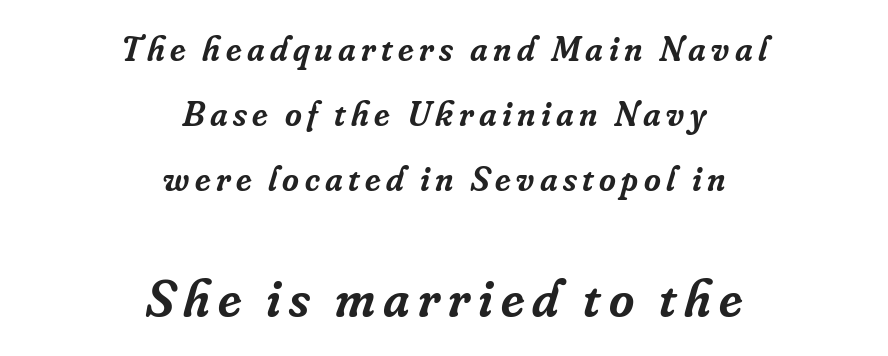
This rendering employs a face with finishing strokes, i.e., a serif. Each letter keeps its own natural width here, so spacing adapts to shape. Decoration check: the copy has no underline. Layout note: lines centered.
